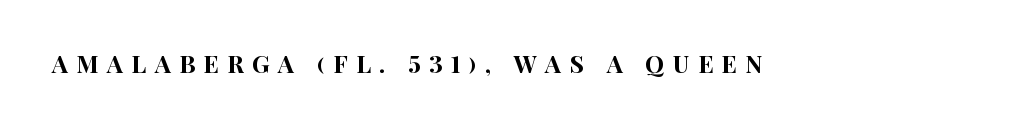
Q: Is the text italic (slanted)? A: No, it is upright.
Q: Is the text underlined? A: No.
Q: Is the spacing between letters normal or unusually wide? A: Unusually wide.
